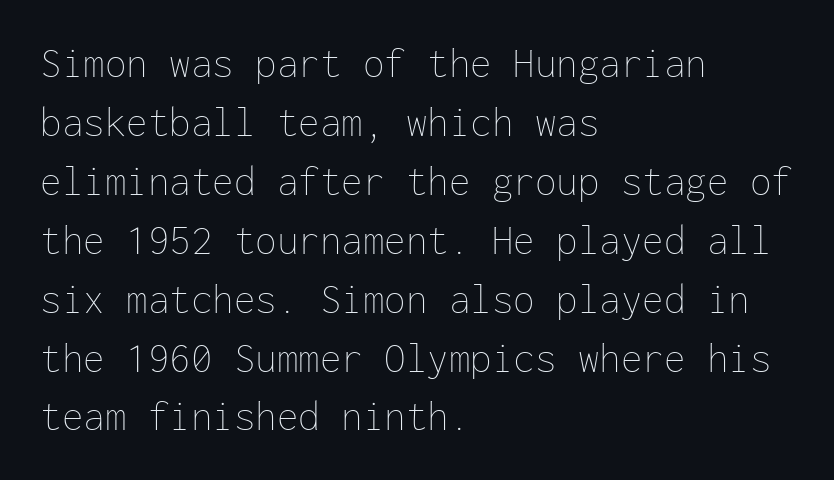
The image shows 43 px thin type, upright, monospaced; set left-aligned, normal line spacing (1.37x), normal letter spacing, not underlined; low stroke contrast and a medium x-height.
